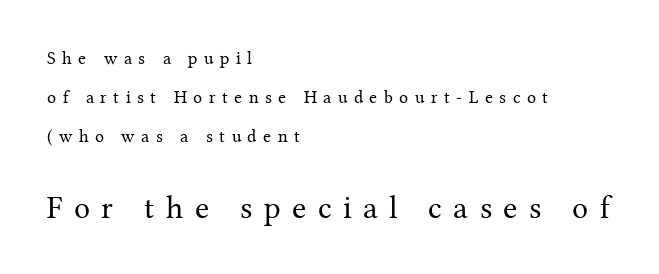
Q: Is the text bold? A: No.
Q: Is the text italic (slanted)? A: No, it is upright.
Q: Is the typeface a serif or a sans-serif typeface? A: Serif.
Q: Is the text underlined? A: No.
Q: How is the paragraph aligned? A: Left-aligned.
Q: Is the spacing between letters normal or unusually wide? A: Unusually wide.
Q: Is the spacing between lines tight, normal or loose? A: Loose.
Q: Which block of text is set in a larger size, the first (top) or the second (bottom)? A: The second (bottom) one.
Q: Width (condensed, normal, or wide)? A: Normal.
Q: Stroke contrast? A: Medium.
Q: x-height? A: Medium.
Q: Monospaced? A: No.
